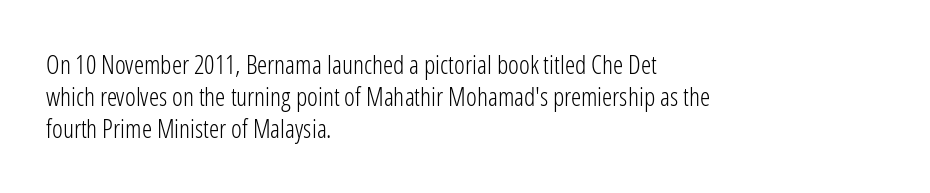
No letter is thick-stroked: the sample isn't bold. The lettering stays uniformly vertical, giving the passage a roman look. This sample uses plain, unmodified letter spacing. These lines stack with their left ends in a neat column. The gap between lines stays unmarked.
